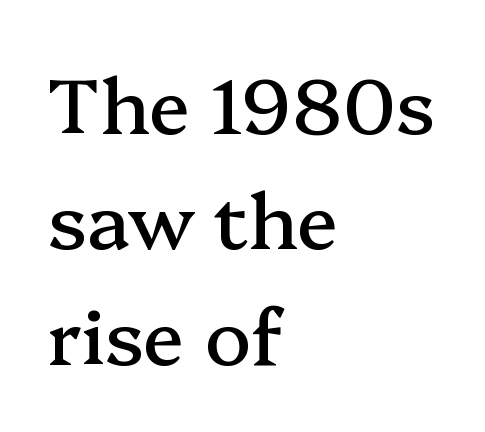
{"serif": "yes", "italic": "no", "width": "normal", "stroke_contrast": "medium", "x_height": "medium", "monospaced": "no", "underline": "no", "align": "left", "line_spacing": "normal", "line_spacing_ratio": 1.5, "letter_spacing": "normal", "letter_spacing_em": 0.0, "glyph_px": 77}
